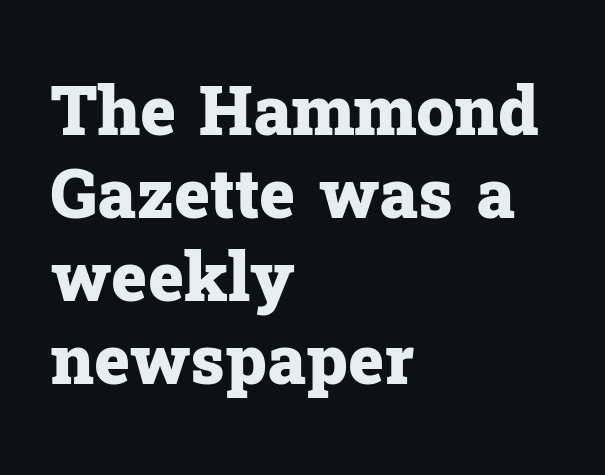
Q: Is the text bold? A: Yes.
Q: Is the text italic (slanted)? A: No, it is upright.
Q: Is the typeface a serif or a sans-serif typeface? A: Serif.
Q: Is the text underlined? A: No.
Q: How is the paragraph aligned? A: Left-aligned.
Q: Is the spacing between letters normal or unusually wide? A: Normal.
Q: Width (condensed, normal, or wide)? A: Normal.
Q: Stroke contrast? A: Low.
Q: x-height? A: Medium.
Q: Monospaced? A: No.
